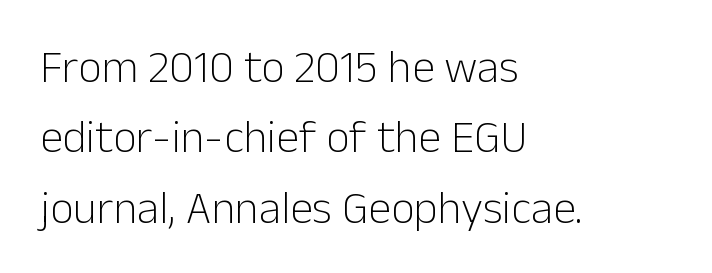
Line spacing here is normal. Weight: regular or lighter. Rendered with straight, roman letterforms. Look at the tracking — it's just the regular setting, nothing added. The space directly below the letters is spotless.
